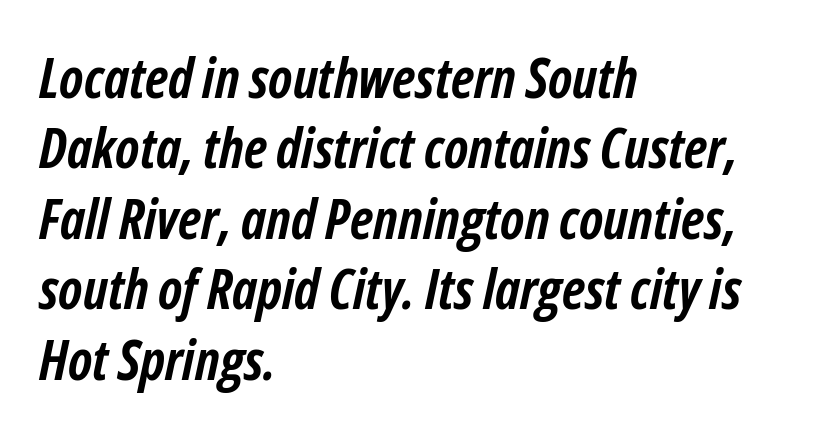
Emphasis by weight is at full strength: bold. The passage shown leans; its letterforms are oblique. No extra tracking has been applied to these lines. The passage shown is not underscored anywhere.
